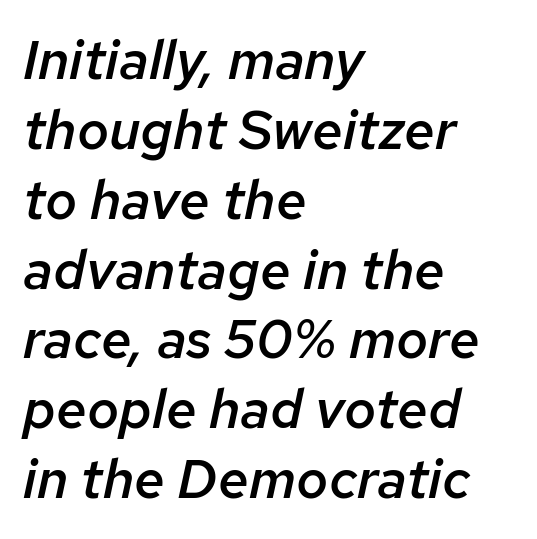
{"italic": "yes", "lean": "right", "slant_degrees": 12, "bold": "semi", "weight": "semibold", "width": "normal", "stroke_contrast": "low", "x_height": "medium", "monospaced": "no", "underline": "no", "align": "left", "line_spacing": "normal", "line_spacing_ratio": 1.27, "letter_spacing": "normal", "letter_spacing_em": 0.0, "glyph_px": 55}
